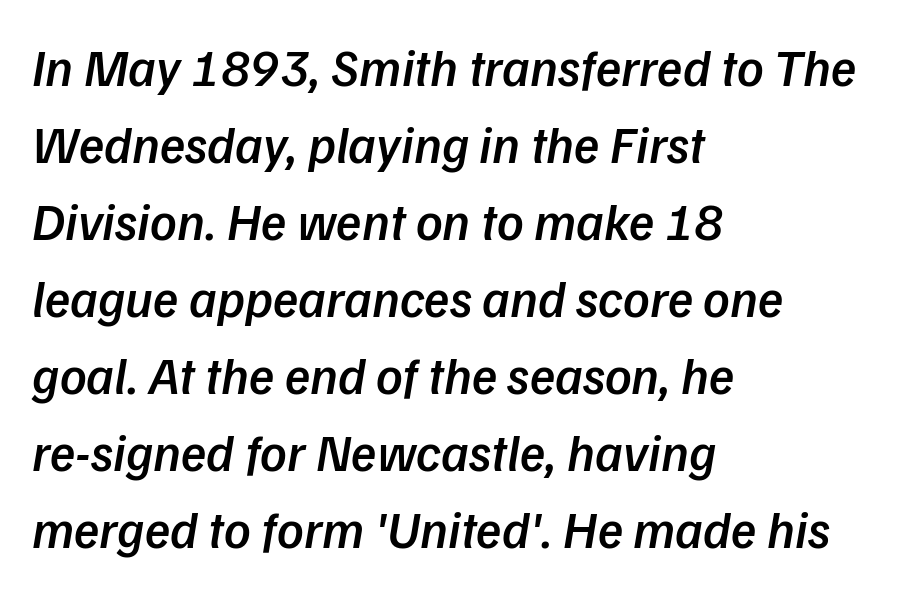
The image shows 52 px semibold sans-serif type; set left-aligned, normal line spacing (1.48x), normal letter spacing, not underlined; low stroke contrast and a medium x-height.
